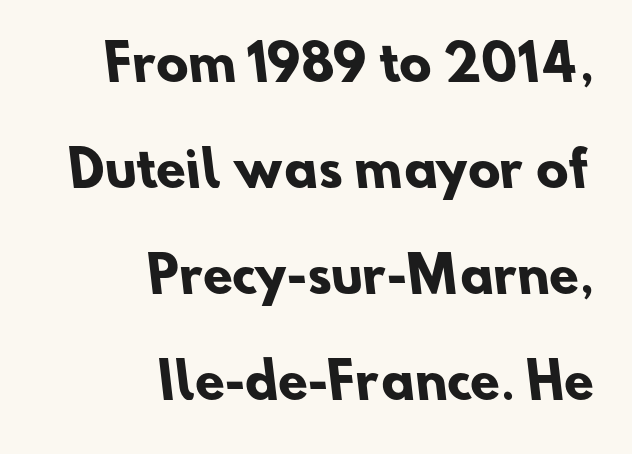
Between one letter and the next there's only the usual sliver of space. The passage shown stacks its lines with a broad gap. Character widths vary here, with narrow letters taking less room than wide ones. The sample has been set heavy, in full bold. The passage shown is not underscored anywhere.
